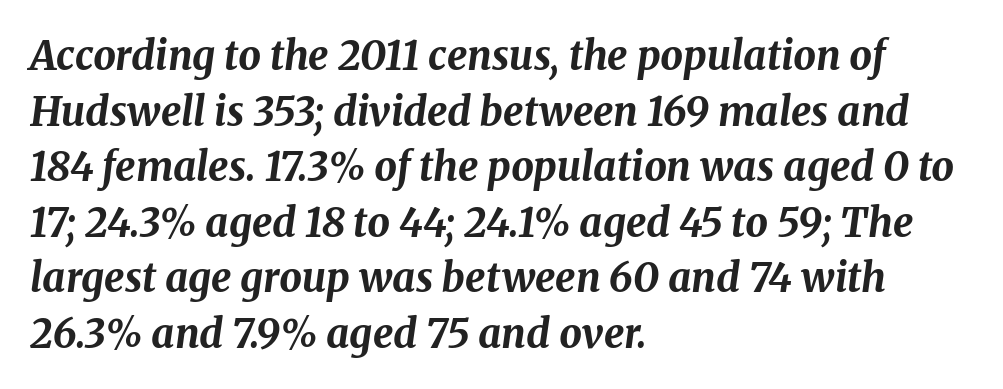
Notice how the passage keeps a crisp vertical edge on the left only. Does the weight exceed regular? Yes, all the way to bold. This sample keeps an unexceptional amount of space between lines. Tracking here is standard; glyphs follow each other at the usual distance. The string is rendered with underlining switched off. You can tell it's italic because the verticals aren't actually vertical.
